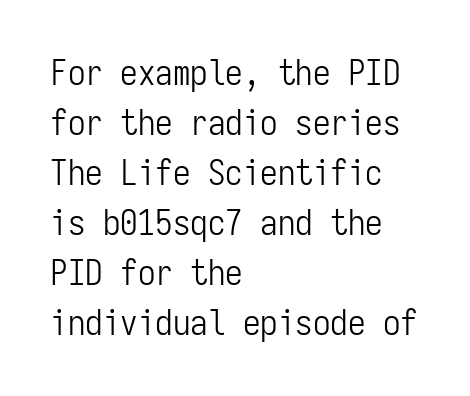
The image shows 35 px light, condensed sans-serif type, upright, monospaced; set left-aligned, normal line spacing (1.43x), normal letter spacing, not underlined; low stroke contrast and a medium x-height.
